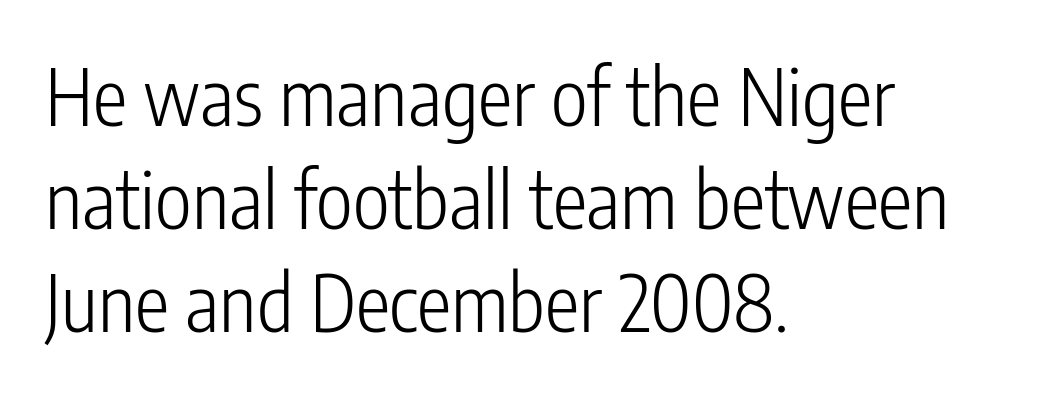
Q: Is the text bold? A: No.
Q: Is the text italic (slanted)? A: No, it is upright.
Q: Is the typeface a serif or a sans-serif typeface? A: Sans-serif.
Q: Is the text underlined? A: No.
Q: How is the paragraph aligned? A: Left-aligned.
Q: Is the spacing between letters normal or unusually wide? A: Normal.
Q: Is the spacing between lines tight, normal or loose? A: Normal.
Q: Width (condensed, normal, or wide)? A: Condensed.
Q: Stroke contrast? A: Low.
Q: x-height? A: Medium.
Q: Monospaced? A: No.
